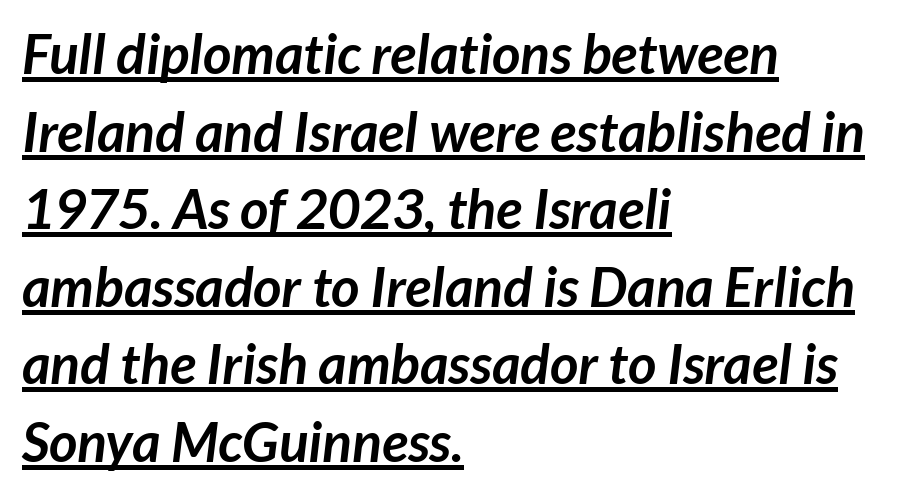
These lines are set flush left with a ragged right edge. This rendering leaves character spacing at its baseline value. Every word sits above its own underline. Baseline-to-baseline distance is the conventional proportion of letter height.
